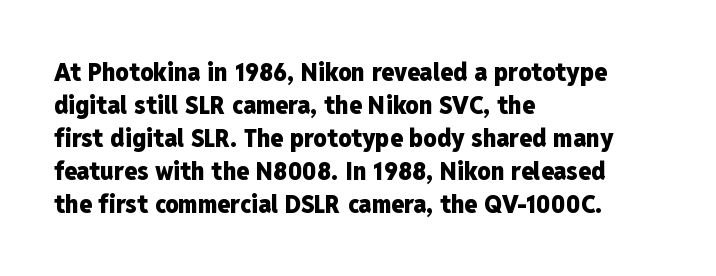
The leading is moderate, giving the passage an even texture. A dark, heavy texture on the line: the type is bold. Descenders hang freely into open space. Letter spacing: default. Notice how the passage keeps a crisp vertical edge on the left only. This is roman type, the default non-slanted kind.
